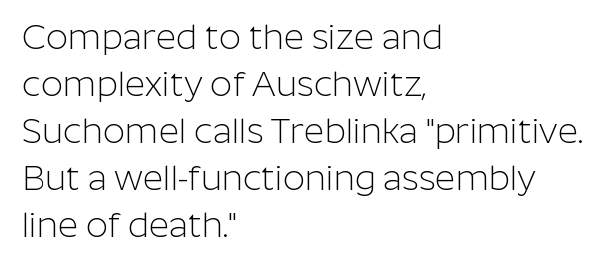
{"serif": "no", "italic": "no", "bold": "no", "weight": "light", "width": "normal", "stroke_contrast": "low", "x_height": "medium", "monospaced": "no", "underline": "no", "align": "left", "line_spacing": "normal", "line_spacing_ratio": 1.34, "letter_spacing": "normal", "letter_spacing_em": 0.0, "glyph_px": 35}
